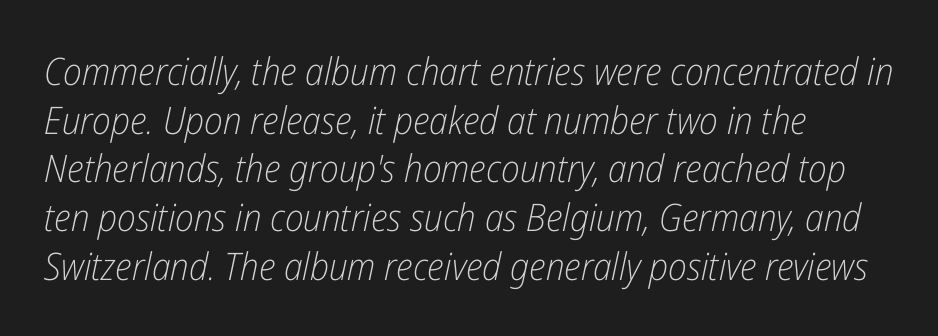
The image shows 38 px light, condensed type, italic (leaning right); set left-aligned, normal line spacing (1.28x), normal letter spacing, not underlined; low stroke contrast and a medium x-height.
